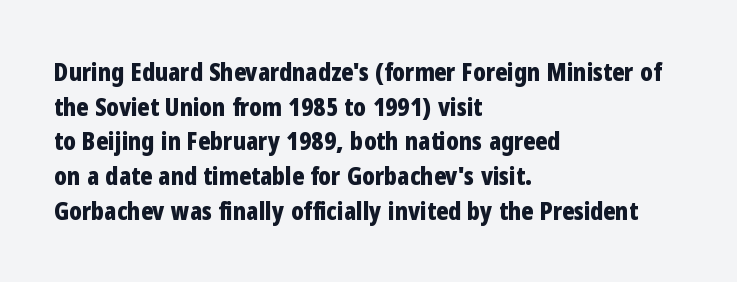
The image shows 25 px bold type, upright; set left-aligned, normal line spacing (1.39x), normal letter spacing, not underlined.
